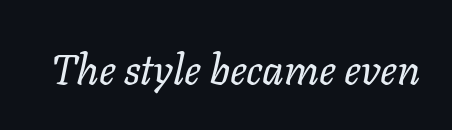
Words appear dense and cohesive because spacing is normal. Beneath every word, the page is bare. The glyphs look as if they've been sheared to an angle. Stems here are at most as thick as an everyday book face. Here the designer chose a conventional face with non-uniform glyph widths.
